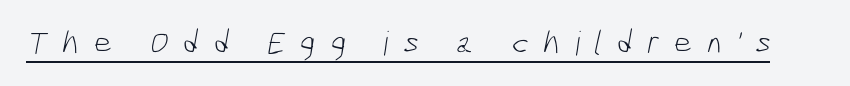
{"serif": "no", "bold": "no", "weight": "light", "width": "condensed", "stroke_contrast": "low", "x_height": "medium", "monospaced": "no", "underline": "yes", "letter_spacing": "wide", "letter_spacing_em": 0.43, "glyph_px": 33}
